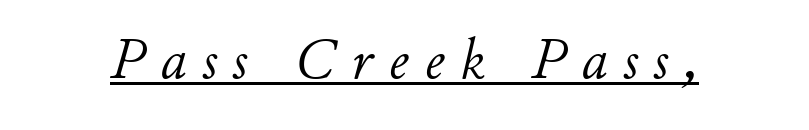
The image shows 58 px light type, italic (leaning right); set unusually wide letter spacing (+0.27 em), underlined; low stroke contrast and a small x-height.
